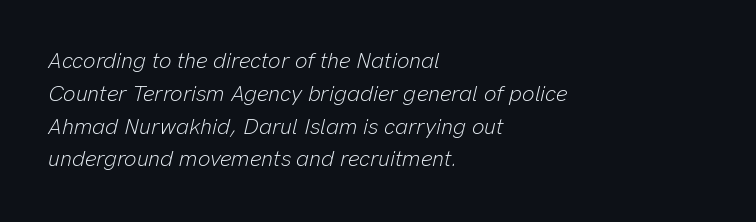
A typesetter would call this zero additional tracking. The setting favours the left margin, as ordinary paragraphs usually do. The passage shown is not underscored anywhere. The leading is moderate, giving the passage an even texture.
